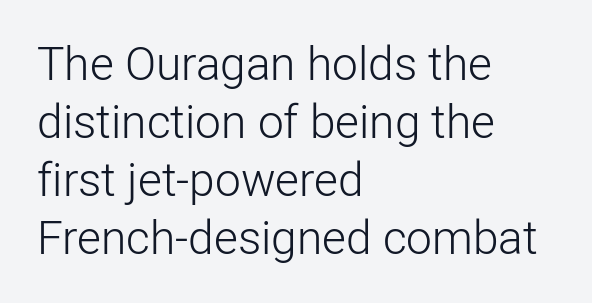
The image shows 46 px light sans-serif type, upright; set left-aligned, normal line spacing (1.26x), normal letter spacing, not underlined; low stroke contrast and a medium x-height.
